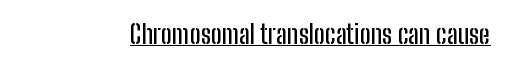
Q: Is the text italic (slanted)? A: No, it is upright.
Q: Is the text underlined? A: Yes.
Q: Is the spacing between letters normal or unusually wide? A: Normal.
